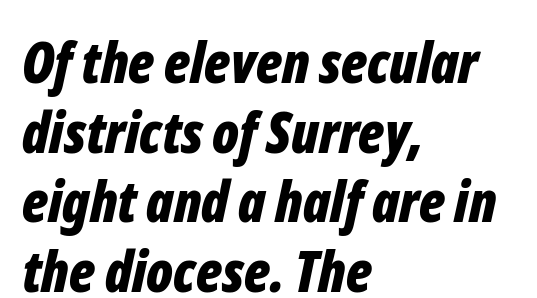
{"italic": "yes", "lean": "right", "slant_degrees": 12, "bold": "yes", "weight": "bold", "width": "condensed", "stroke_contrast": "low", "x_height": "medium", "monospaced": "no", "underline": "no", "align": "left", "line_spacing_ratio": 1.22, "letter_spacing": "normal", "letter_spacing_em": 0.0, "glyph_px": 57}
